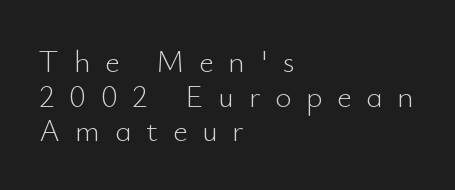
Q: Is the text bold? A: No.
Q: Is the text italic (slanted)? A: No, it is upright.
Q: Is the typeface a serif or a sans-serif typeface? A: Sans-serif.
Q: Is the text underlined? A: No.
Q: How is the paragraph aligned? A: Left-aligned.
Q: Is the spacing between letters normal or unusually wide? A: Unusually wide.
Q: Is the spacing between lines tight, normal or loose? A: Tight.
Q: Width (condensed, normal, or wide)? A: Normal.
Q: Stroke contrast? A: Low.
Q: x-height? A: Small.
Q: Monospaced? A: No.
